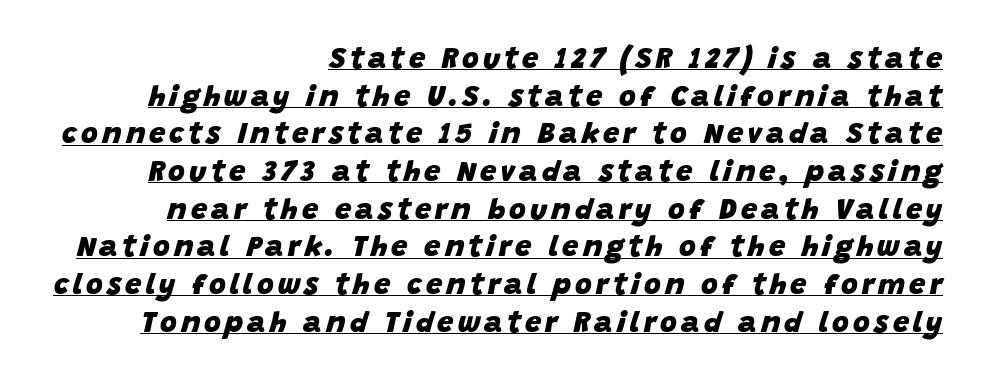
The image shows 29 px heavy type, italic (leaning right); set right-aligned, normal line spacing (1.3x), underlined; low stroke contrast and a large x-height.
